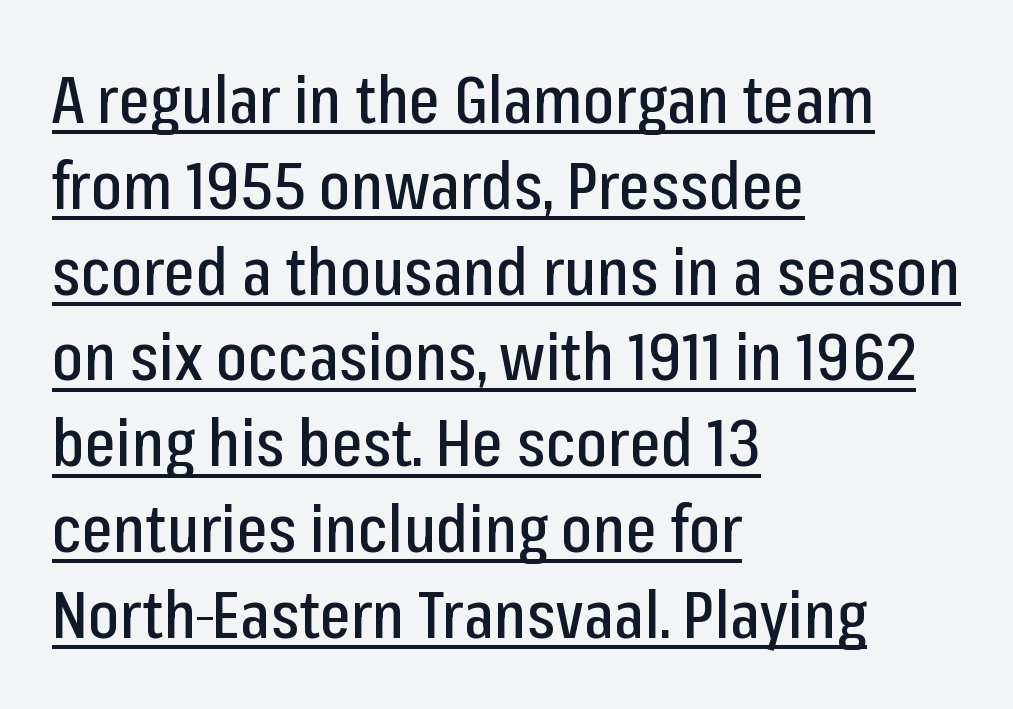
Q: Is the text italic (slanted)? A: No, it is upright.
Q: Is the typeface a serif or a sans-serif typeface? A: Sans-serif.
Q: Is the text underlined? A: Yes.
Q: How is the paragraph aligned? A: Left-aligned.
Q: Is the spacing between letters normal or unusually wide? A: Normal.
Q: Is the spacing between lines tight, normal or loose? A: Normal.
Q: Width (condensed, normal, or wide)? A: Condensed.
Q: Stroke contrast? A: Low.
Q: x-height? A: Medium.
Q: Monospaced? A: No.
